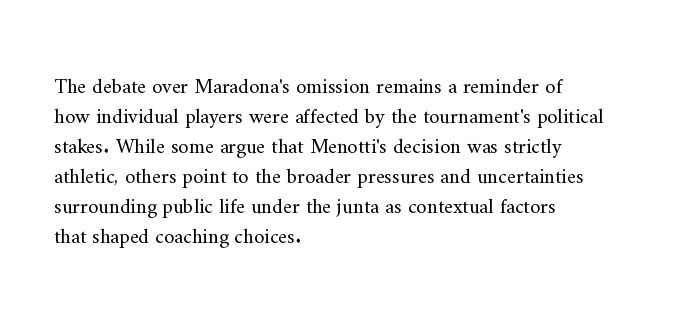
The image shows 21 px text type, upright; set left-aligned, normal line spacing (1.43x), normal letter spacing, not underlined.
